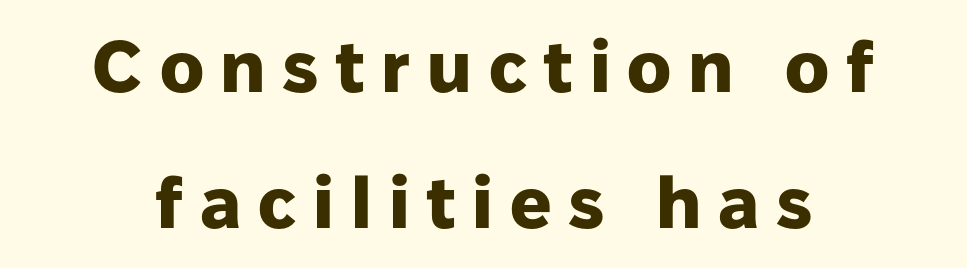
Decoration check: the copy has no underline. If you drew a line through each stem, it would be perfectly vertical. Plenty of ink on the page — the face is bold. A sans-serif font was chosen for this passage. Note the varied advance widths — an 'i' is clearly narrower than an 'm'. Honestly, the letter spacing is so wide it's the main thing you notice.
